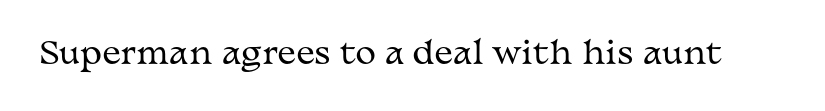
Q: Is the text bold? A: No.
Q: Is the text italic (slanted)? A: No, it is upright.
Q: Is the typeface a serif or a sans-serif typeface? A: Serif.
Q: Is the text underlined? A: No.
Q: Is the spacing between letters normal or unusually wide? A: Normal.
Q: Width (condensed, normal, or wide)? A: Wide.
Q: Stroke contrast? A: Medium.
Q: x-height? A: Medium.
Q: Monospaced? A: No.
